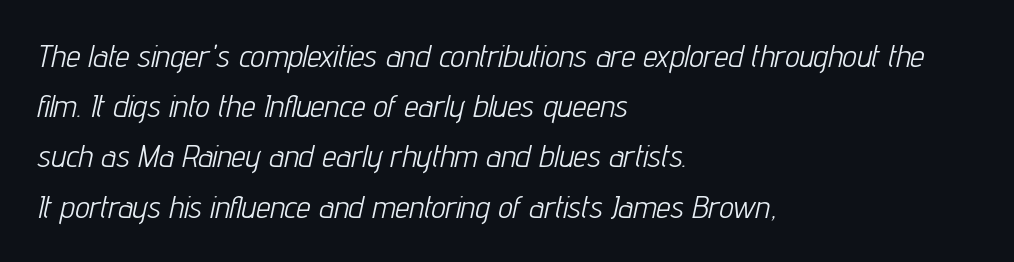
{"italic": "yes", "lean": "right", "slant_degrees": 12, "bold": "no", "weight": "light", "width": "condensed", "stroke_contrast": "low", "x_height": "medium", "monospaced": "no", "underline": "no", "align": "left", "line_spacing": "normal", "line_spacing_ratio": 1.57, "letter_spacing": "normal", "letter_spacing_em": 0.0, "glyph_px": 32}
